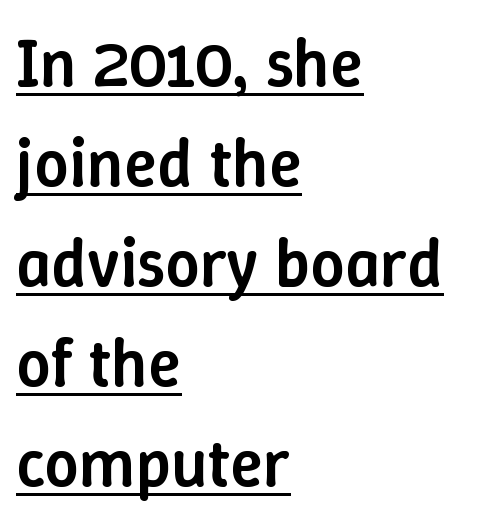
Q: Is the text bold? A: Semi-bold.
Q: Is the text italic (slanted)? A: No, it is upright.
Q: Is the text underlined? A: Yes.
Q: How is the paragraph aligned? A: Left-aligned.
Q: Is the spacing between letters normal or unusually wide? A: Normal.
Q: Is the spacing between lines tight, normal or loose? A: Normal.
Q: Width (condensed, normal, or wide)? A: Normal.
Q: Stroke contrast? A: Low.
Q: x-height? A: Medium.
Q: Monospaced? A: No.
